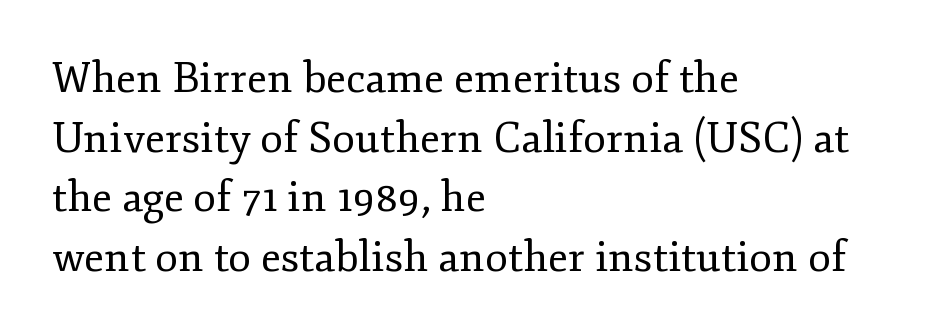
Compared with typical paragraphs, the rows here are spaced about the same. The font family rendered here belongs to the serif group. The font sits on the lighter half of the weight spectrum, regular included. This sample has the flowing, uneven cadence of proportional lettering. Descender tails drop into unmarked territory.
